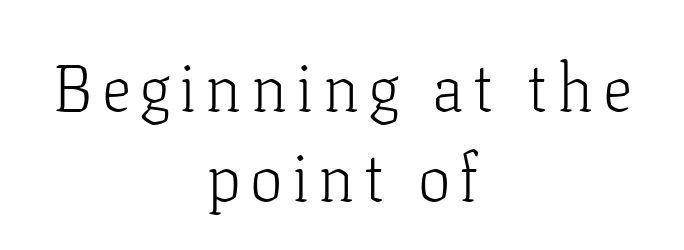
{"serif": "yes", "italic": "no", "bold": "no", "weight": "light", "width": "normal", "stroke_contrast": "low", "x_height": "medium", "monospaced": "no", "underline": "no", "align": "center", "line_spacing": "normal", "line_spacing_ratio": 1.36, "glyph_px": 66}
